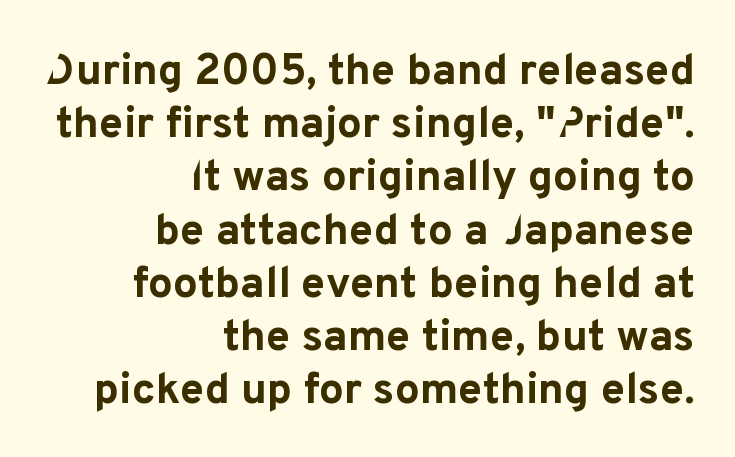
The image shows 44 px bold sans-serif type, upright; set right-aligned, line spacing 1.21x, normal letter spacing, not underlined; low stroke contrast and a medium x-height.
